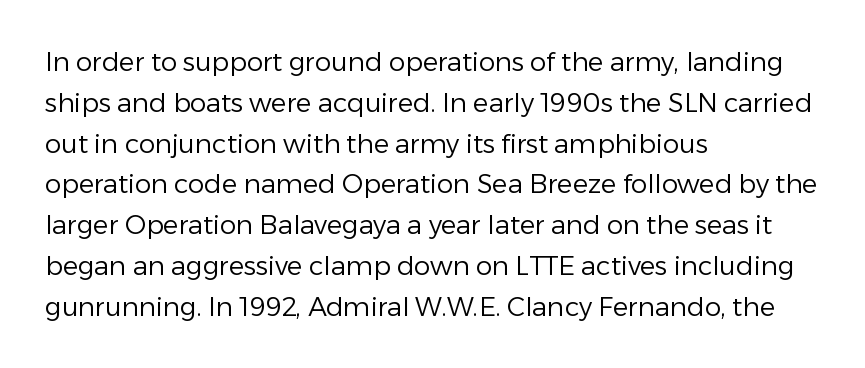
Q: Is the text bold? A: No.
Q: Is the text italic (slanted)? A: No, it is upright.
Q: Is the text underlined? A: No.
Q: How is the paragraph aligned? A: Left-aligned.
Q: Is the spacing between letters normal or unusually wide? A: Normal.
Q: Is the spacing between lines tight, normal or loose? A: Normal.
